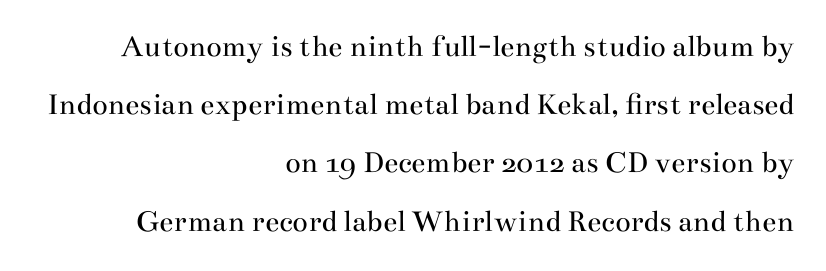
{"serif": "yes", "italic": "no", "bold": "no", "weight": "regular", "width": "wide", "stroke_contrast": "medium", "x_height": "small", "monospaced": "no", "underline": "no", "align": "right", "line_spacing_ratio": 1.82, "letter_spacing": "normal", "letter_spacing_em": 0.0, "glyph_px": 32}
